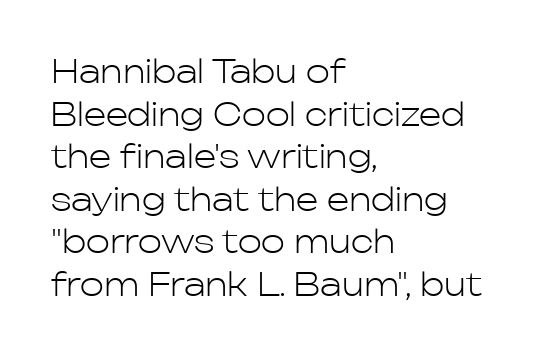
{"serif": "no", "italic": "no", "bold": "no", "weight": "light", "width": "normal", "stroke_contrast": "low", "x_height": "medium", "monospaced": "no", "underline": "no", "align": "left", "line_spacing": "normal", "line_spacing_ratio": 1.33, "letter_spacing": "normal", "letter_spacing_em": 0.0, "glyph_px": 32}
